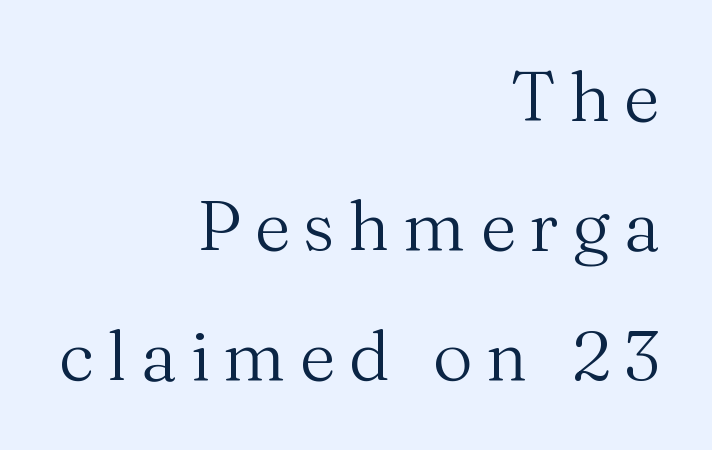
Character widths vary here, with narrow letters taking less room than wide ones. This sample is right-justified, so line beginnings fall wherever the words allow. Plain, unruled lines of type. The letters look calm and open, with moderate or lighter stems.
